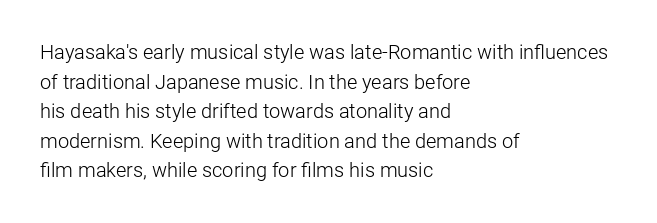
The image shows 20 px text type, upright; set left-aligned, normal line spacing (1.48x), normal letter spacing, not underlined.
